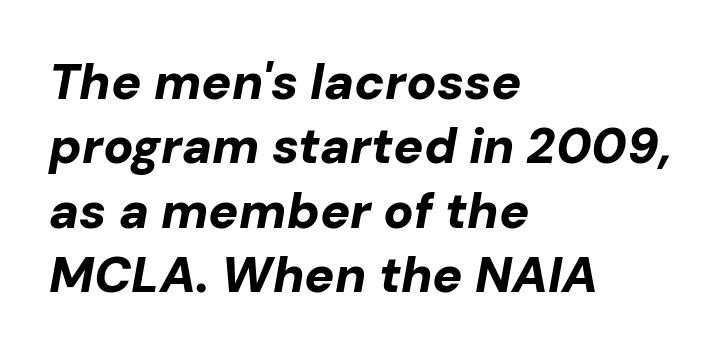
Q: Is the text bold? A: Yes.
Q: Is the text italic (slanted)? A: Yes, it leans right by about 10 degrees.
Q: Is the text underlined? A: No.
Q: How is the paragraph aligned? A: Left-aligned.
Q: Is the spacing between letters normal or unusually wide? A: Normal.
Q: Is the spacing between lines tight, normal or loose? A: Normal.
Q: Width (condensed, normal, or wide)? A: Normal.
Q: Stroke contrast? A: Low.
Q: x-height? A: Medium.
Q: Monospaced? A: No.
